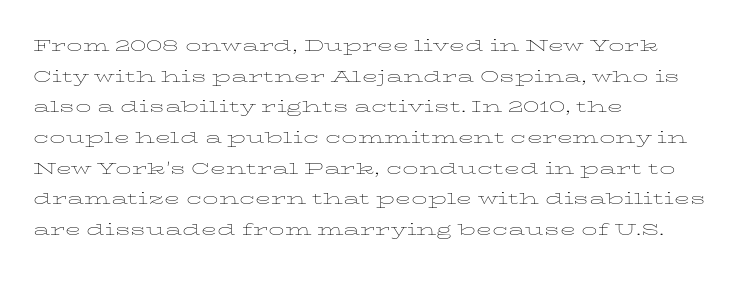
The strip under each line holds only bare page. The lines in this sample share a left origin and differ only in where they stop. The block of text has a typical density, with ordinary space between rows. A typesetter would call this zero additional tracking. Each stroke keeps to a modest, everyday thickness or less. Style check: upright.
